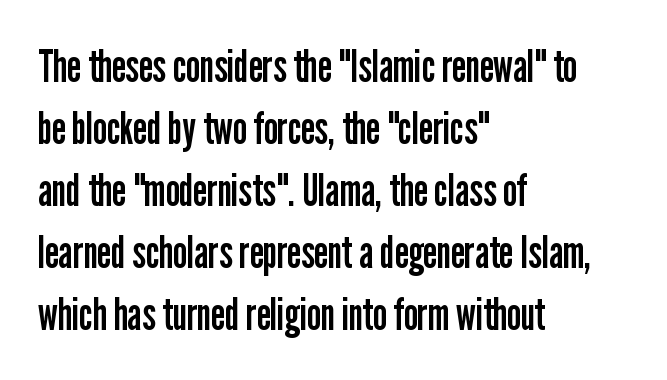
{"serif": "no", "italic": "no", "bold": "no", "weight": "regular", "width": "condensed", "stroke_contrast": "low", "x_height": "medium", "monospaced": "no", "underline": "no", "align": "left", "line_spacing": "normal", "line_spacing_ratio": 1.38, "letter_spacing": "normal", "letter_spacing_em": 0.0, "glyph_px": 45}
